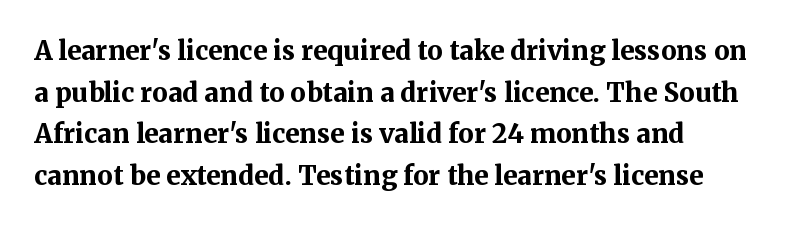
The image shows 26 px bold type, upright; set left-aligned, normal line spacing (1.6x), normal letter spacing, not underlined.
